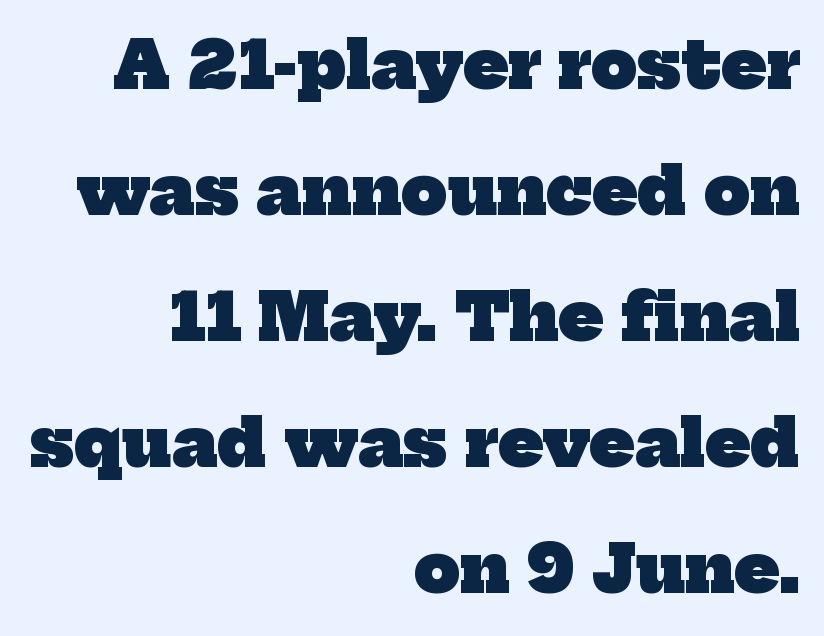
The image shows 65 px heavy serif type; set right-aligned, loose line spacing (1.94x), normal letter spacing, not underlined; low stroke contrast and a medium x-height.
